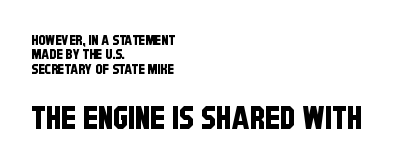
Q: Is the typeface a serif or a sans-serif typeface? A: Sans-serif.
Q: Is the text underlined? A: No.
Q: How is the paragraph aligned? A: Left-aligned.
Q: Is the spacing between letters normal or unusually wide? A: Normal.
Q: Is the spacing between lines tight, normal or loose? A: Tight.
Q: Which block of text is set in a larger size, the first (top) or the second (bottom)? A: The second (bottom) one.
Q: Width (condensed, normal, or wide)? A: Condensed.
Q: Stroke contrast? A: Low.
Q: x-height? A: Large.
Q: Monospaced? A: No.
